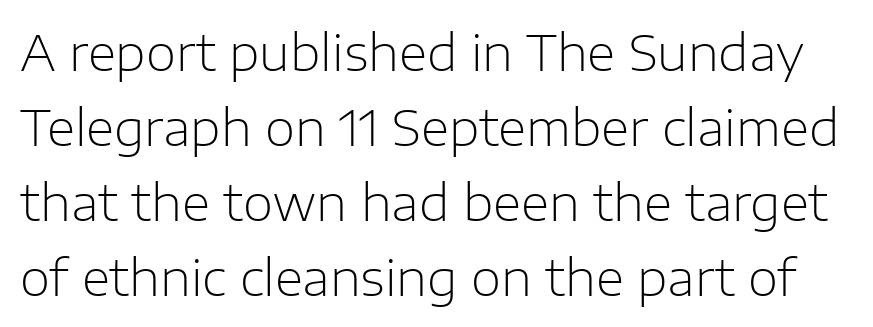
The image shows 49 px light sans-serif type, upright; set normal line spacing (1.53x), normal letter spacing, not underlined; low stroke contrast and a medium x-height.
